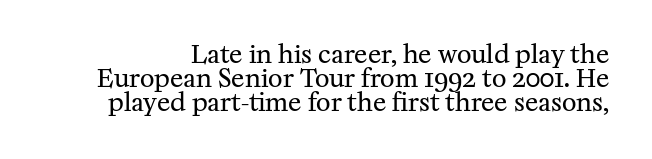
The image shows 25 px text type, upright; set tight line spacing (0.96x), normal letter spacing, not underlined.
